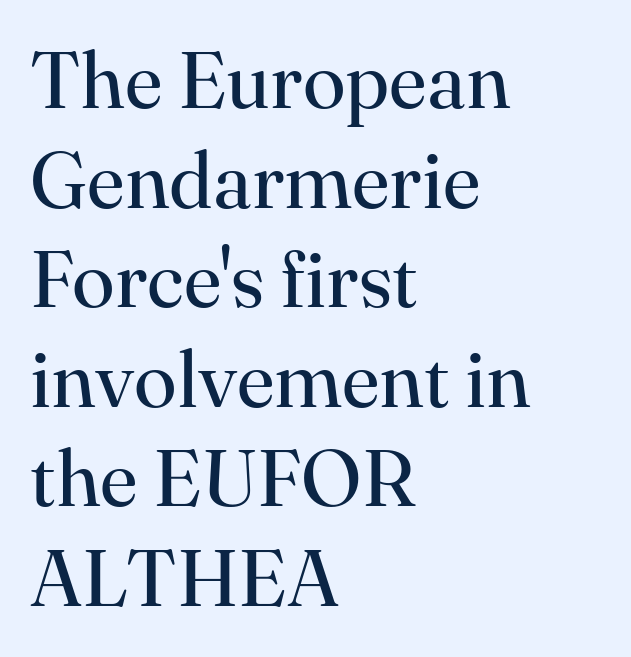
{"serif": "yes", "italic": "no", "bold": "no", "weight": "regular", "width": "normal", "stroke_contrast": "high", "x_height": "small", "monospaced": "no", "underline": "no", "align": "left", "line_spacing": "normal", "line_spacing_ratio": 1.26, "letter_spacing": "normal", "letter_spacing_em": 0.0, "glyph_px": 79}
